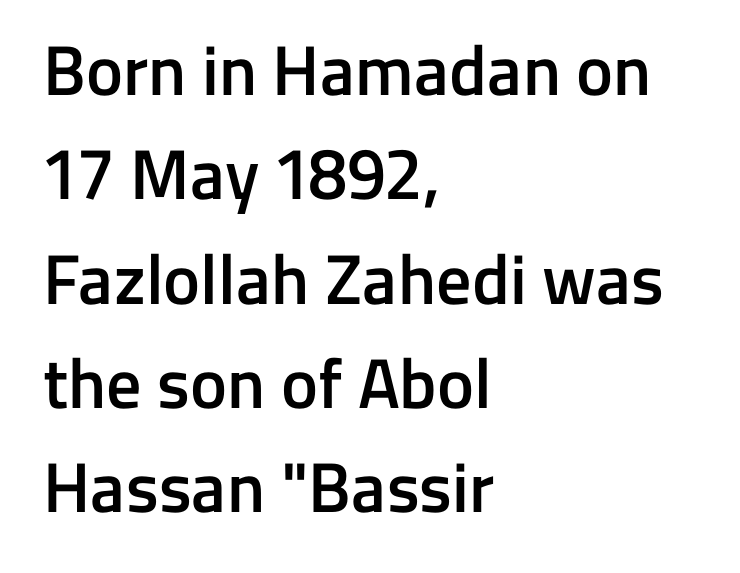
{"serif": "no", "italic": "no", "bold": "semi", "weight": "semibold", "width": "normal", "stroke_contrast": "low", "x_height": "medium", "monospaced": "no", "underline": "no", "align": "left", "line_spacing": "normal", "line_spacing_ratio": 1.49, "letter_spacing": "normal", "letter_spacing_em": 0.0, "glyph_px": 70}
